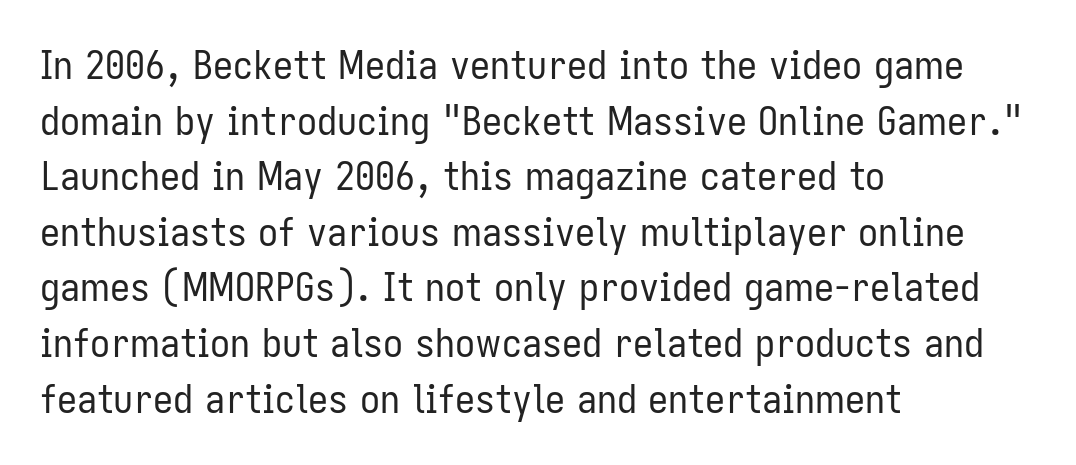
Q: Is the text bold? A: No.
Q: Is the text italic (slanted)? A: No, it is upright.
Q: Is the typeface a serif or a sans-serif typeface? A: Sans-serif.
Q: Is the text underlined? A: No.
Q: How is the paragraph aligned? A: Left-aligned.
Q: Is the spacing between letters normal or unusually wide? A: Normal.
Q: Is the spacing between lines tight, normal or loose? A: Normal.
Q: Width (condensed, normal, or wide)? A: Condensed.
Q: Stroke contrast? A: Low.
Q: x-height? A: Medium.
Q: Monospaced? A: No.
